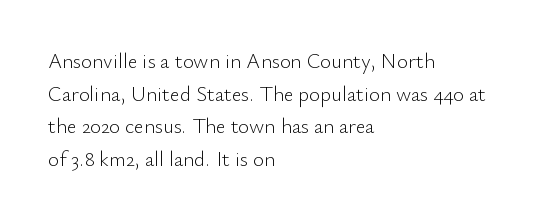
The axis of the letterforms is exactly vertical. Here the glyphs are tracked normally, forming tight word shapes. Descenders hang freely into open space. Line beginnings align vertically; line endings do not. The rows are spaced the way most documents space them.
